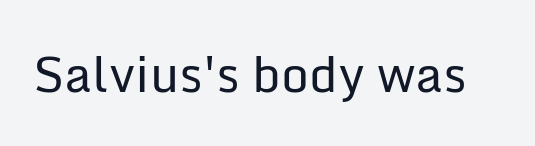
The image shows 49 px regular-weight sans-serif type, upright; set normal letter spacing, not underlined; low stroke contrast and a medium x-height.
